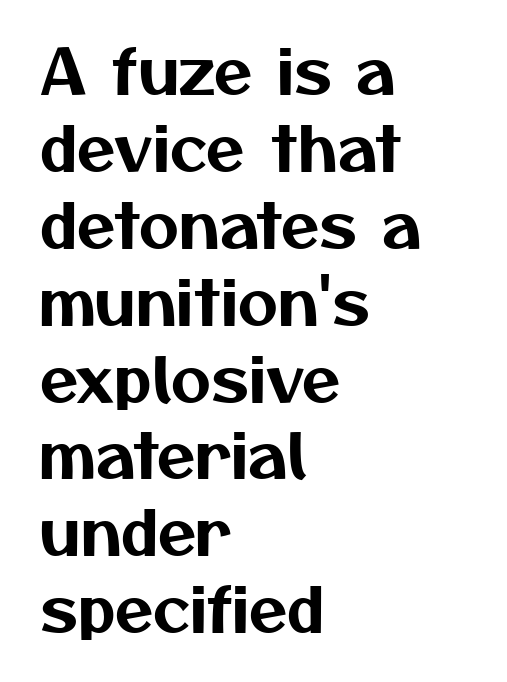
{"serif": "no", "width": "normal", "stroke_contrast": "medium", "x_height": "medium", "monospaced": "no", "underline": "no", "align": "left", "line_spacing_ratio": 1.24, "letter_spacing": "normal", "letter_spacing_em": 0.0, "glyph_px": 62}
